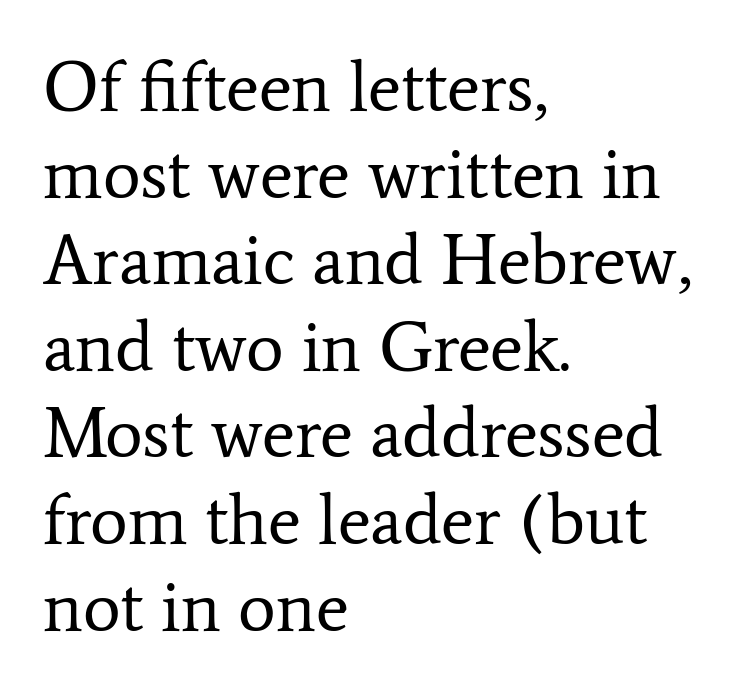
{"serif": "yes", "italic": "no", "bold": "no", "weight": "regular", "width": "normal", "stroke_contrast": "low", "x_height": "medium", "monospaced": "no", "underline": "no", "align": "left", "line_spacing_ratio": 1.22, "letter_spacing": "normal", "letter_spacing_em": 0.0, "glyph_px": 71}
